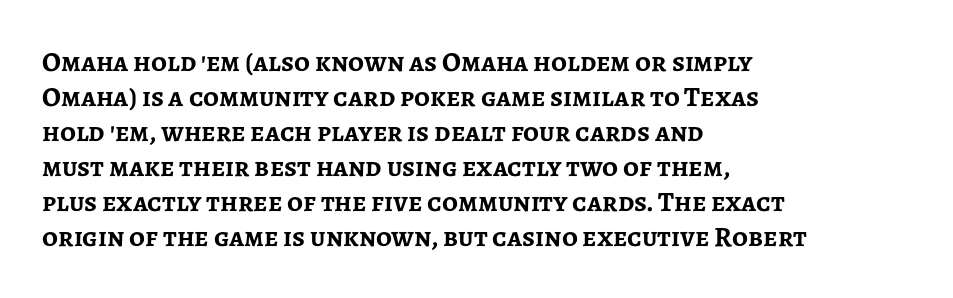
{"serif": "no", "italic": "no", "bold": "yes", "weight": "semibold", "width": "normal", "stroke_contrast": "low", "x_height": "medium", "monospaced": "no", "underline": "no", "align": "left", "line_spacing": "normal", "line_spacing_ratio": 1.25, "letter_spacing": "normal", "letter_spacing_em": 0.0, "glyph_px": 28}
